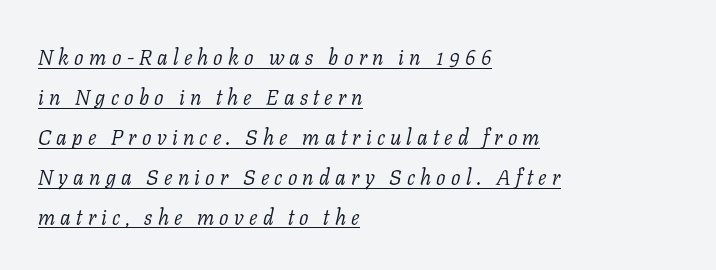
Q: Is the text bold? A: No.
Q: Is the text italic (slanted)? A: Yes, it leans right by about 11 degrees.
Q: Is the text underlined? A: Yes.
Q: How is the paragraph aligned? A: Left-aligned.
Q: Is the spacing between letters normal or unusually wide? A: Unusually wide.
Q: Is the spacing between lines tight, normal or loose? A: Loose.
